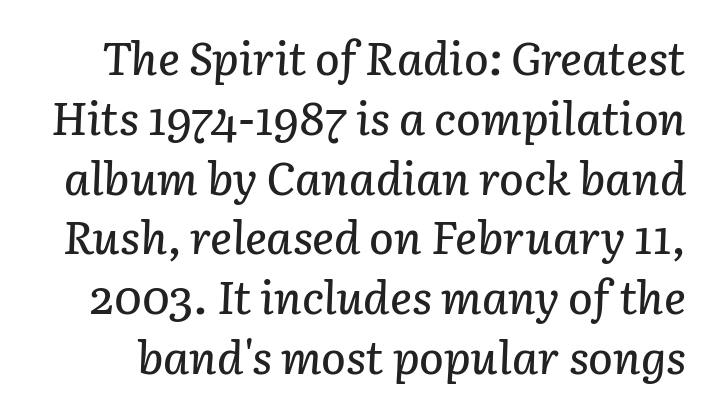
{"italic": "yes", "lean": "right", "slant_degrees": 3, "width": "normal", "stroke_contrast": "low", "x_height": "medium", "monospaced": "no", "underline": "no", "line_spacing": "normal", "line_spacing_ratio": 1.3, "letter_spacing": "normal", "letter_spacing_em": 0.0, "glyph_px": 46}
